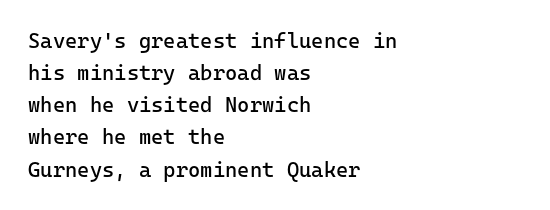
The image shows 21 px text type, upright; set left-aligned, normal line spacing (1.53x), normal letter spacing, not underlined.
